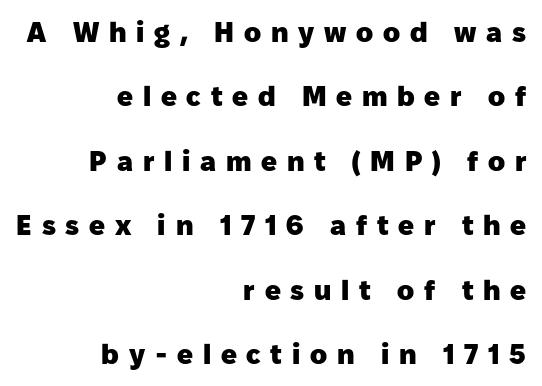
Q: Is the text bold? A: Yes.
Q: Is the text italic (slanted)? A: No, it is upright.
Q: Is the typeface a serif or a sans-serif typeface? A: Sans-serif.
Q: Is the text underlined? A: No.
Q: How is the paragraph aligned? A: Right-aligned.
Q: Is the spacing between letters normal or unusually wide? A: Unusually wide.
Q: Is the spacing between lines tight, normal or loose? A: Loose.
Q: Width (condensed, normal, or wide)? A: Normal.
Q: Stroke contrast? A: Low.
Q: x-height? A: Medium.
Q: Monospaced? A: No.
